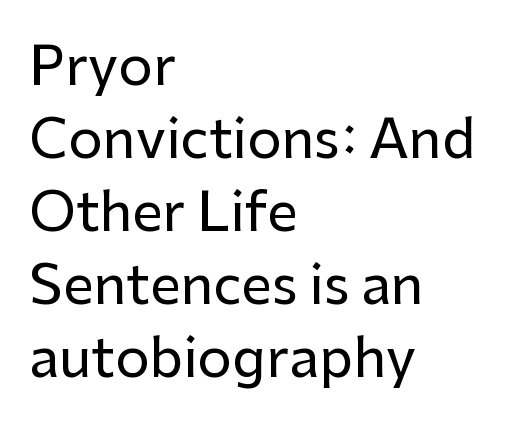
Note the varied advance widths — an 'i' is clearly narrower than an 'm'. Letterform terminals end flat and unadorned throughout the passage. Quick note: not italic, upright. Interline gaps are of average width in this sample. Beneath every word, the page is bare. These lines stack with their left ends in a neat column.
